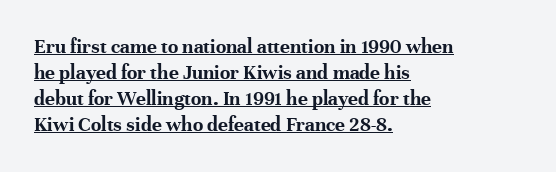
The image shows 21 px bold type, upright; set left-aligned, line spacing 1.24x, normal letter spacing, underlined.
